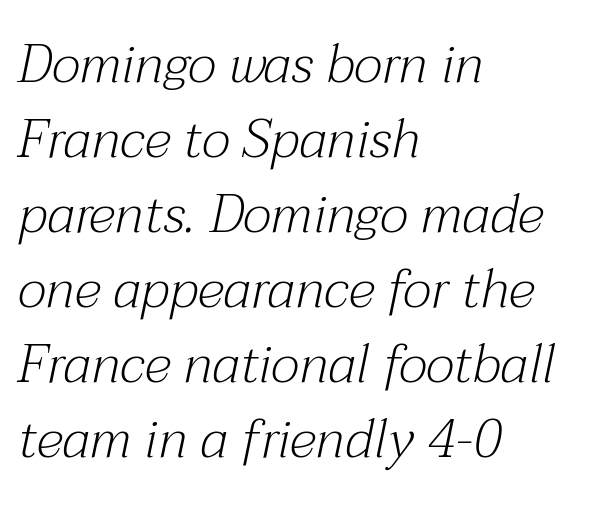
{"serif": "yes", "italic": "yes", "lean": "right", "slant_degrees": 12, "bold": "no", "weight": "light", "width": "normal", "stroke_contrast": "medium", "x_height": "medium", "monospaced": "no", "underline": "no", "align": "left", "line_spacing": "normal", "line_spacing_ratio": 1.39, "letter_spacing": "normal", "letter_spacing_em": 0.0, "glyph_px": 54}
